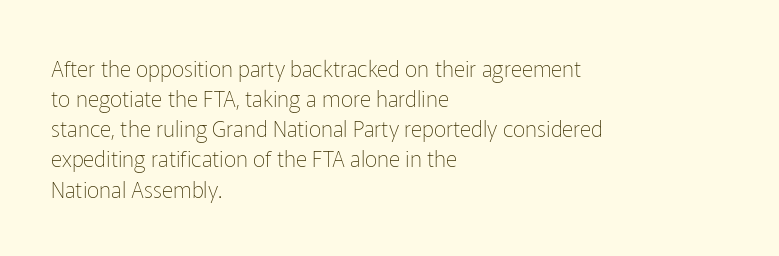
Q: Is the text bold? A: No.
Q: Is the text italic (slanted)? A: No, it is upright.
Q: Is the text underlined? A: No.
Q: How is the paragraph aligned? A: Left-aligned.
Q: Is the spacing between letters normal or unusually wide? A: Normal.
Q: Is the spacing between lines tight, normal or loose? A: Normal.
